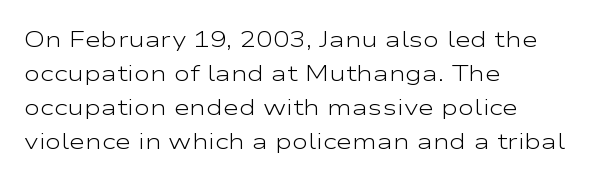
{"italic": "no", "bold": "no", "underline": "no", "align": "left", "line_spacing": "normal", "line_spacing_ratio": 1.55, "letter_spacing": "normal", "letter_spacing_em": 0.0, "glyph_px": 22}
